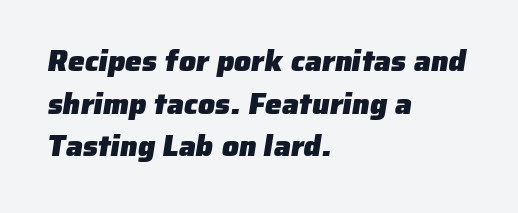
The setting favours the left margin, as ordinary paragraphs usually do. Varying glyph widths throughout — classic text-font behaviour. The rendering keeps characters at their native spacing. These lines are composed in type without serifs. Thick stems and heavy bowls — unmistakably bold. Unmarked baselines from the first word to the last.
